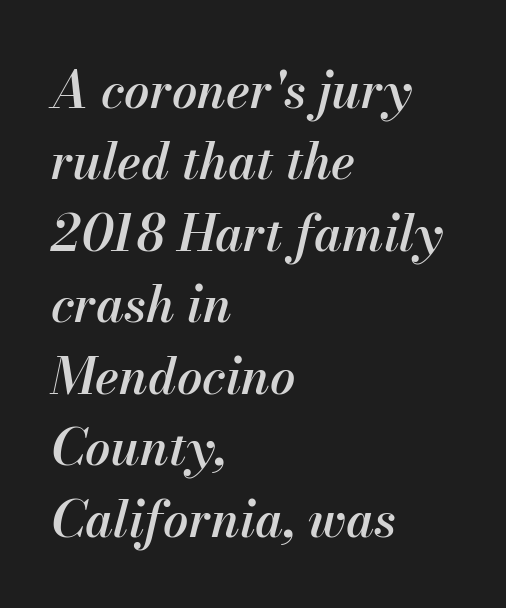
The image shows 50 px semibold type, italic (leaning right); set left-aligned, normal line spacing (1.43x), normal letter spacing, not underlined; medium stroke contrast and a small x-height.
